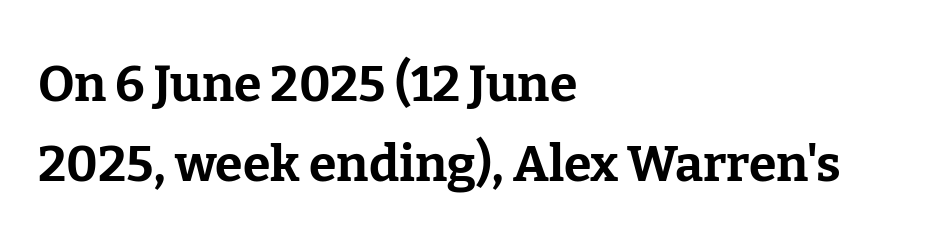
{"serif": "yes", "italic": "no", "bold": "yes", "weight": "bold", "width": "normal", "stroke_contrast": "low", "x_height": "medium", "monospaced": "no", "underline": "no", "align": "left", "line_spacing": "normal", "line_spacing_ratio": 1.6, "letter_spacing": "normal", "letter_spacing_em": 0.0, "glyph_px": 50}
